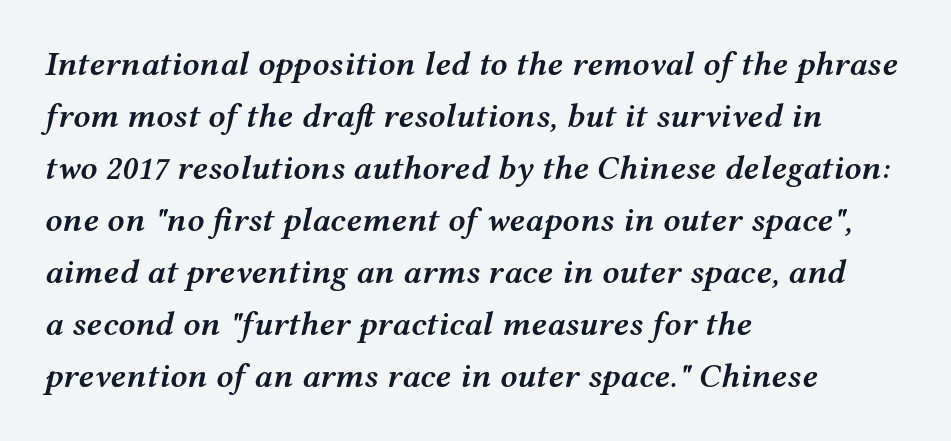
{"italic": "yes", "lean": "right", "slant_degrees": 12, "bold": "semi", "weight": "semibold", "width": "wide", "stroke_contrast": "medium", "x_height": "medium", "monospaced": "no", "underline": "no", "align": "left", "line_spacing": "normal", "line_spacing_ratio": 1.53, "letter_spacing": "normal", "letter_spacing_em": 0.0, "glyph_px": 34}
